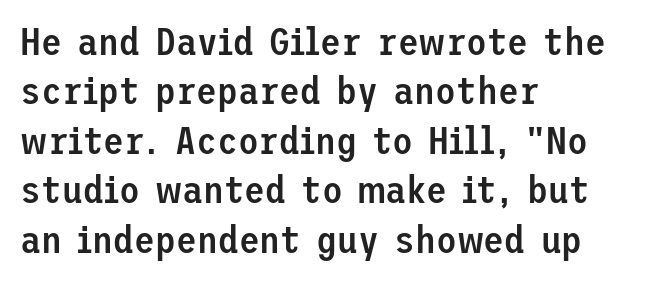
The text was rendered using a sans face with plain stroke endings. The characters look somewhat weighty, a semibold short of true bold. The setting favours the left margin, as ordinary paragraphs usually do. Decoration check: the copy has no underline. The font's upright variant was chosen for this text.
